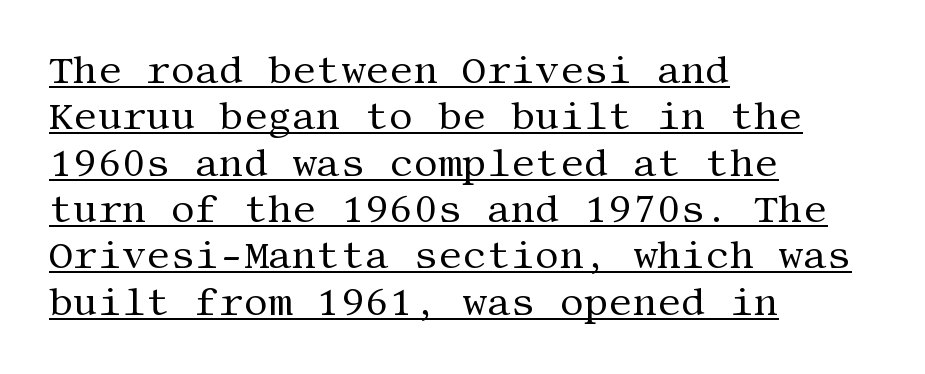
{"serif": "yes", "italic": "no", "bold": "no", "weight": "regular", "width": "normal", "stroke_contrast": "medium", "x_height": "large", "underline": "yes", "align": "left", "line_spacing_ratio": 1.22, "letter_spacing": "normal", "letter_spacing_em": 0.0, "glyph_px": 38}
